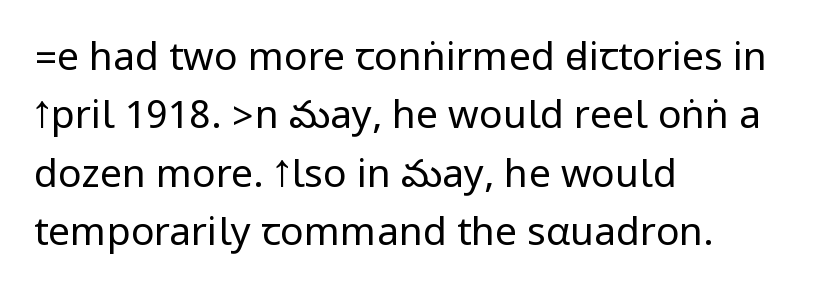
{"serif": "no", "italic": "no", "bold": "no", "weight": "regular", "width": "condensed", "stroke_contrast": "low", "underline": "no", "align": "left", "line_spacing": "normal", "line_spacing_ratio": 1.5, "letter_spacing": "normal", "letter_spacing_em": 0.0, "glyph_px": 39}
